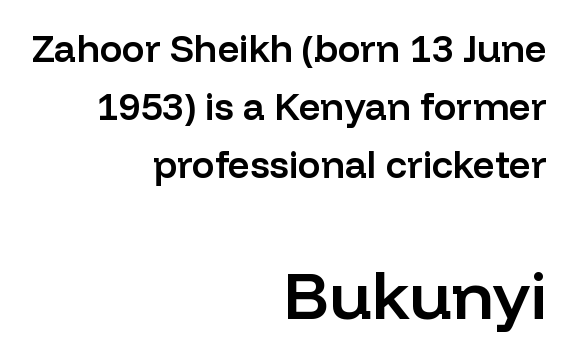
The image shows 67 px semibold sans-serif type, upright; set right-aligned, normal line spacing (1.53x), normal letter spacing, not underlined; the second (bottom) block is 1.76x larger; low stroke contrast and a medium x-height.
